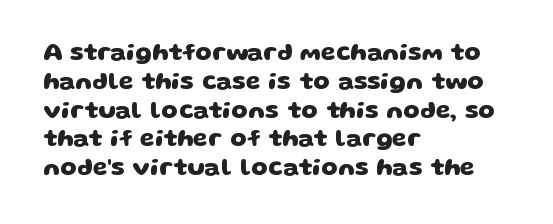
{"bold": "yes", "underline": "no", "align": "left", "line_spacing_ratio": 1.2, "letter_spacing": "normal", "letter_spacing_em": 0.0, "glyph_px": 24}
